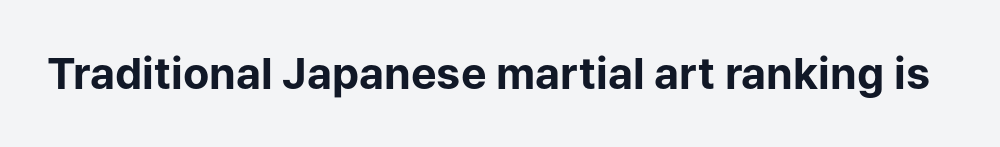
I'd call this a sans setting — the letters go barefoot. It's the straight-up-and-down kind of type. This rendering leaves character spacing at its baseline value. The face used here is proportionally spaced, like ordinary book or web type. Heft: maximum for text — a bold. Clear beneath every line of the passage.
